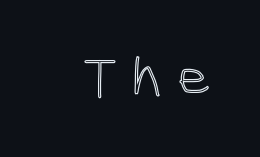
The image shows 58 px condensed type, upright; set unusually wide letter spacing (+0.25 em), not underlined; a medium x-height.
